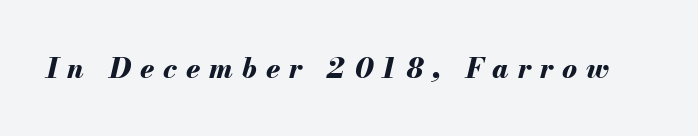
{"italic": "yes", "lean": "right", "slant_degrees": 13, "bold": "yes", "weight": "bold", "width": "normal", "stroke_contrast": "medium", "x_height": "small", "monospaced": "no", "underline": "no", "letter_spacing": "wide", "letter_spacing_em": 0.32, "glyph_px": 28}
